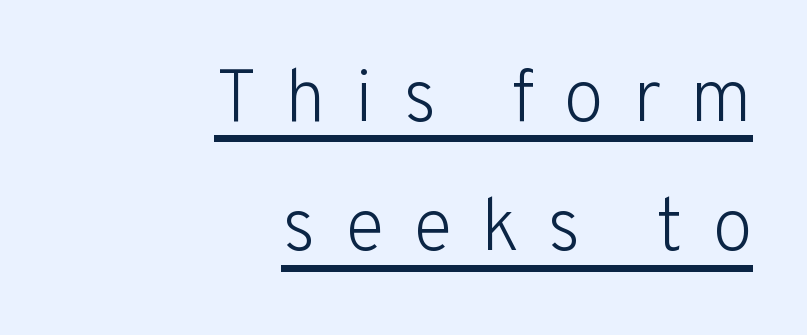
The image shows 74 px light sans-serif type, upright; set right-aligned, line spacing 1.75x, unusually wide letter spacing (+0.39 em), underlined; low stroke contrast and a medium x-height.
